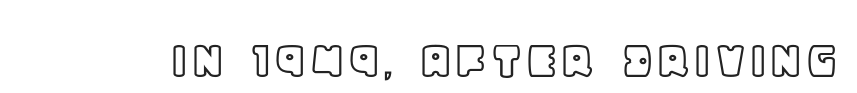
The image shows 57 px text type, upright; set normal letter spacing, not underlined; a large x-height.
